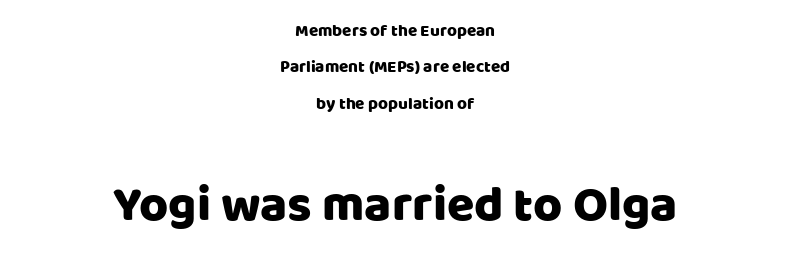
Q: Is the text italic (slanted)? A: No, it is upright.
Q: Is the typeface a serif or a sans-serif typeface? A: Sans-serif.
Q: Is the text underlined? A: No.
Q: How is the paragraph aligned? A: Centered.
Q: Is the spacing between letters normal or unusually wide? A: Normal.
Q: Is the spacing between lines tight, normal or loose? A: Loose.
Q: Which block of text is set in a larger size, the first (top) or the second (bottom)? A: The second (bottom) one.
Q: Width (condensed, normal, or wide)? A: Normal.
Q: Stroke contrast? A: Low.
Q: x-height? A: Large.
Q: Monospaced? A: No.
